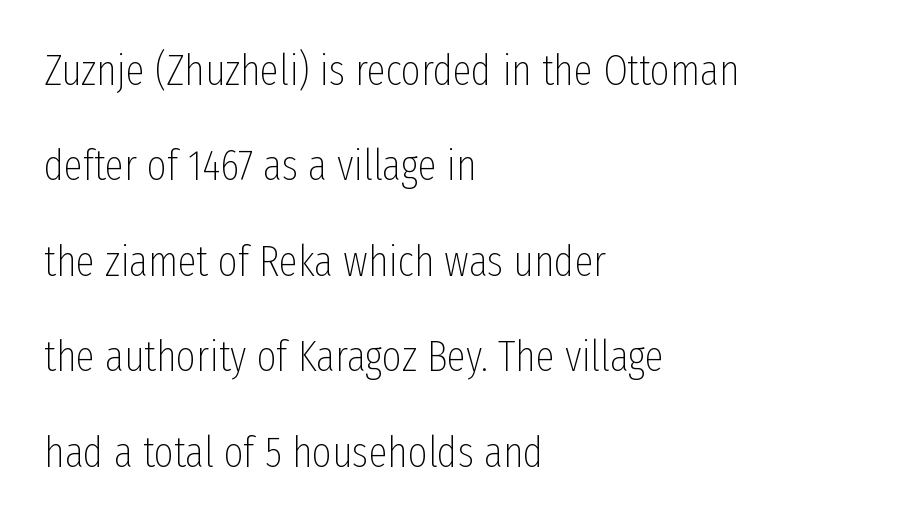
The image shows 43 px thin, condensed sans-serif type, upright; set left-aligned, loose line spacing (2.22x), normal letter spacing, not underlined; low stroke contrast and a medium x-height.
